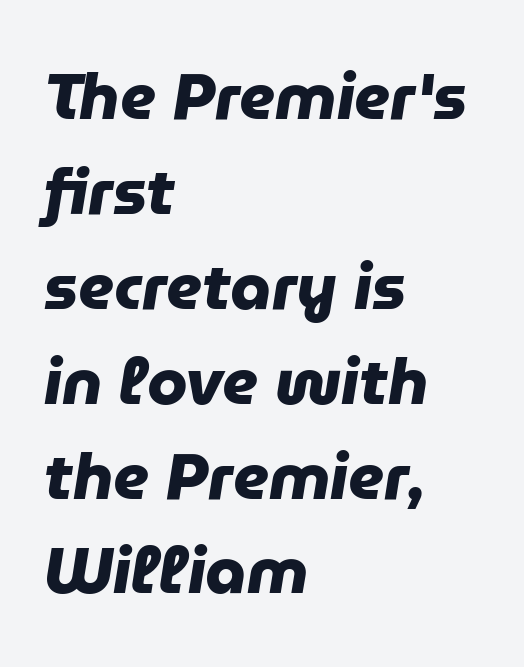
{"serif": "no", "bold": "yes", "weight": "heavy", "width": "normal", "stroke_contrast": "low", "x_height": "medium", "monospaced": "no", "underline": "no", "align": "left", "line_spacing": "normal", "line_spacing_ratio": 1.46, "letter_spacing": "normal", "letter_spacing_em": 0.0, "glyph_px": 65}
